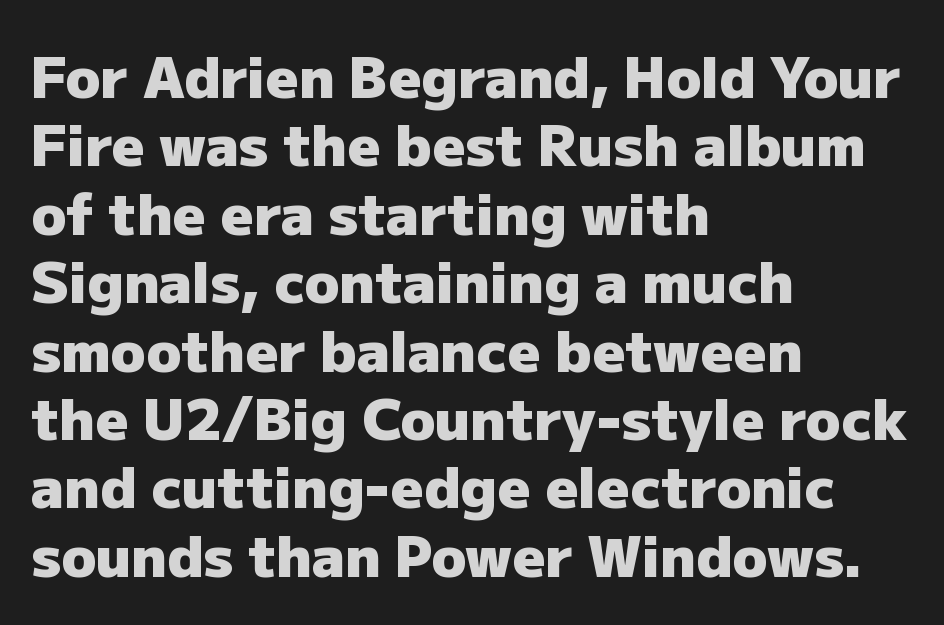
Q: Is the text bold? A: Yes.
Q: Is the text italic (slanted)? A: No, it is upright.
Q: Is the typeface a serif or a sans-serif typeface? A: Sans-serif.
Q: Is the text underlined? A: No.
Q: How is the paragraph aligned? A: Left-aligned.
Q: Is the spacing between letters normal or unusually wide? A: Normal.
Q: Width (condensed, normal, or wide)? A: Normal.
Q: Stroke contrast? A: Low.
Q: x-height? A: Medium.
Q: Monospaced? A: No.
